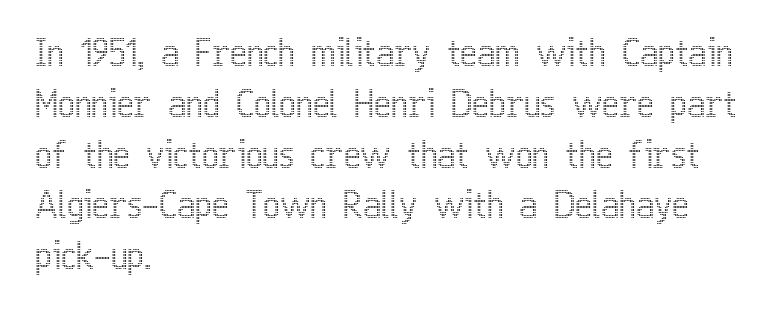
Do the characters align in a grid? No, the font is proportional. Descenders are the only things crossing below the line. A classic flush-left, rag-right setting is used for this passage. A typesetter would call this leading conventional body-copy spacing.
